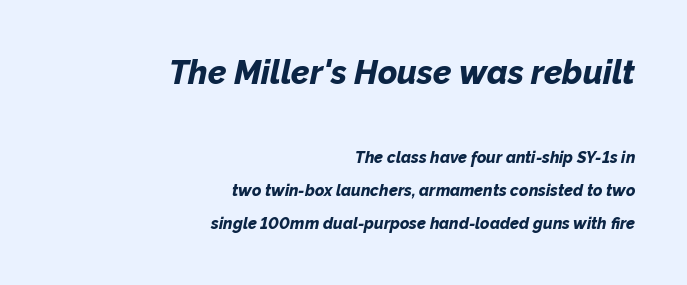
The image shows 33 px bold type, italic (leaning right); set right-aligned, loose line spacing (2.07x), normal letter spacing, not underlined; the first (top) block is 2.06x larger; low stroke contrast and a medium x-height.
